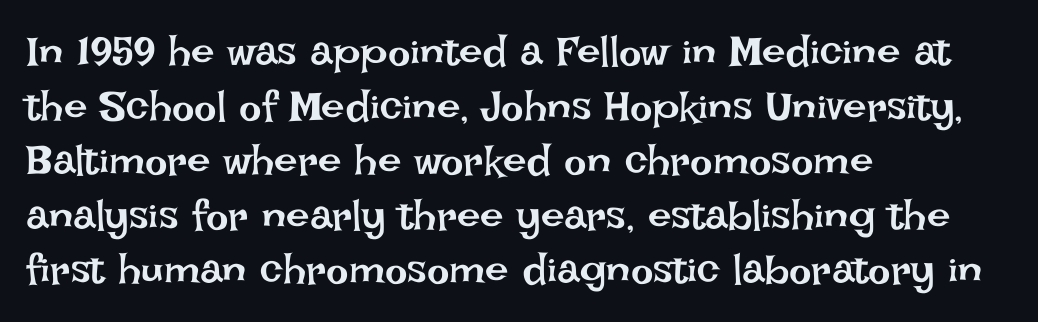
{"italic": "no", "bold": "no", "weight": "regular", "width": "normal", "stroke_contrast": "low", "x_height": "large", "monospaced": "no", "underline": "no", "align": "left", "line_spacing": "normal", "line_spacing_ratio": 1.3, "letter_spacing": "normal", "letter_spacing_em": 0.0, "glyph_px": 42}
